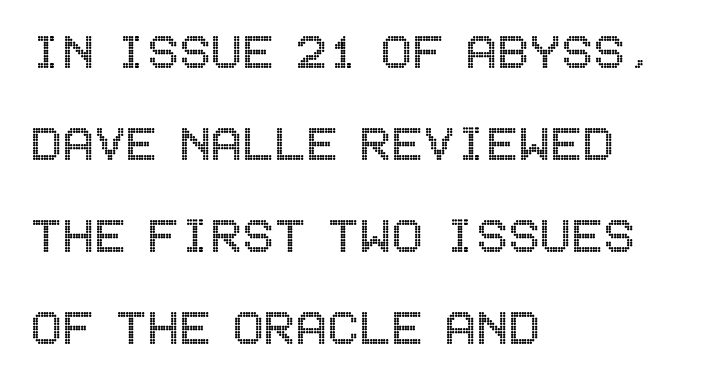
Q: Is the text italic (slanted)? A: No, it is upright.
Q: Is the text underlined? A: No.
Q: How is the paragraph aligned? A: Left-aligned.
Q: Is the spacing between letters normal or unusually wide? A: Normal.
Q: Is the spacing between lines tight, normal or loose? A: Normal.
Q: Width (condensed, normal, or wide)? A: Condensed.
Q: x-height? A: Large.
